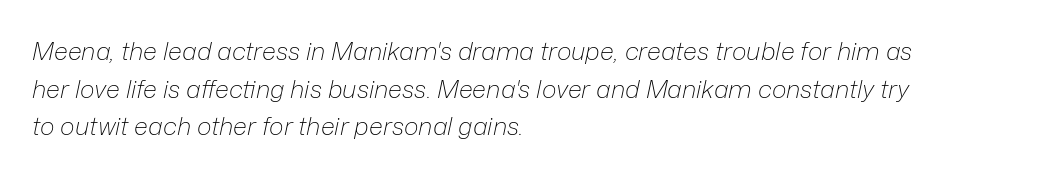
Q: Is the text bold? A: No.
Q: Is the text italic (slanted)? A: Yes, it leans right by about 12 degrees.
Q: Is the text underlined? A: No.
Q: How is the paragraph aligned? A: Left-aligned.
Q: Is the spacing between letters normal or unusually wide? A: Normal.
Q: Is the spacing between lines tight, normal or loose? A: Normal.
